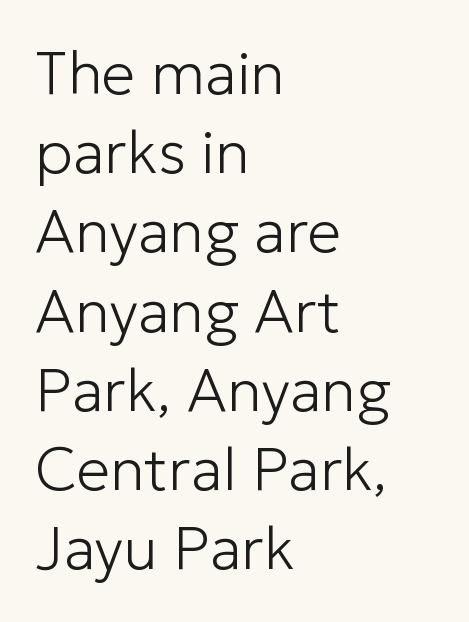
The image shows 60 px light sans-serif type, upright; set left-aligned, normal line spacing (1.32x), normal letter spacing, not underlined; low stroke contrast and a medium x-height.
